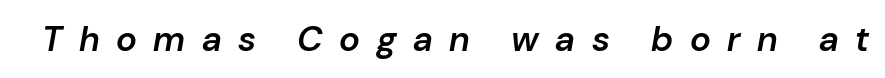
Check under the words: just untouched page. The passage shown is typed in a proportional face where columns would drift. The tracking jumps out immediately: characters are airy and widely separated. It's the slanting kind of type. Is the type bold? Partly — it's a semibold, heavier than regular but not fully bold.
